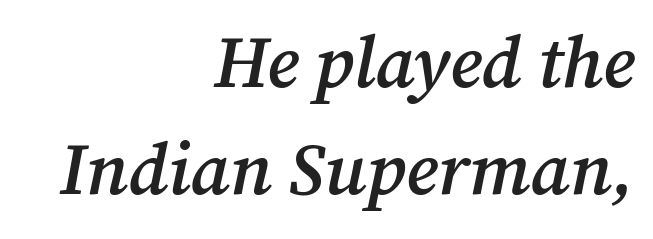
Do the characters align in a grid? No, the font is proportional. What weight is shown? A semibold, between regular and bold. Tracking here is standard; glyphs follow each other at the usual distance. Leftover space on each line is placed entirely before the opening word. Rule under the text: the space is simply empty. The line-height multiplier appears to be the usual default.
